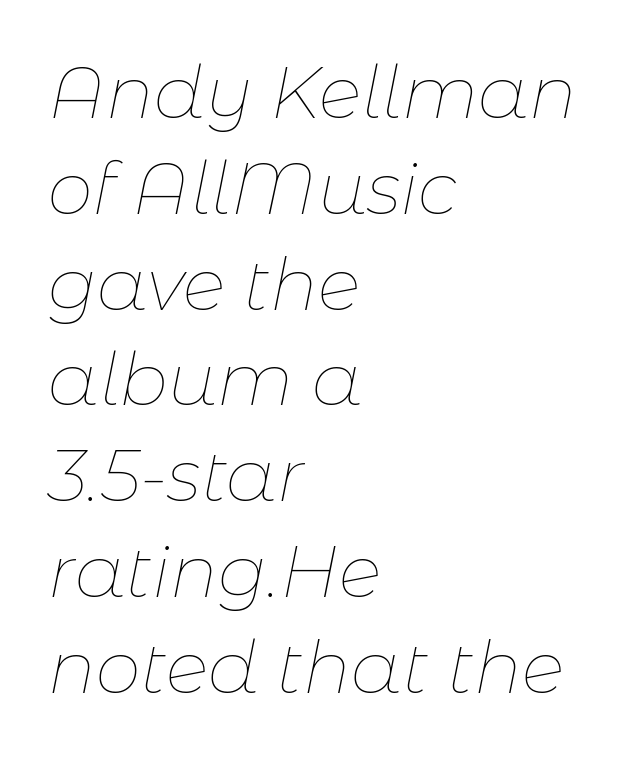
The image shows 72 px thin type, italic (leaning right); set left-aligned, normal line spacing (1.33x), normal letter spacing, not underlined; low stroke contrast and a medium x-height.
